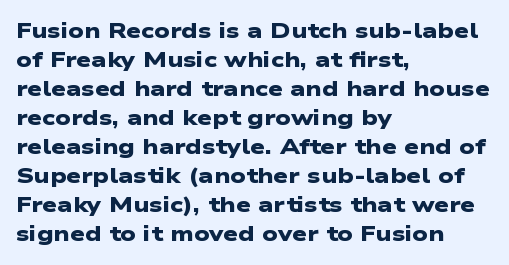
A clean baseline with only descenders dipping below it. The sample has been set heavy, in full bold. Evenly set lines give the paragraph a standard silhouette. This rendering leaves character spacing at its baseline value. Notice how the passage keeps a crisp vertical edge on the left only.
